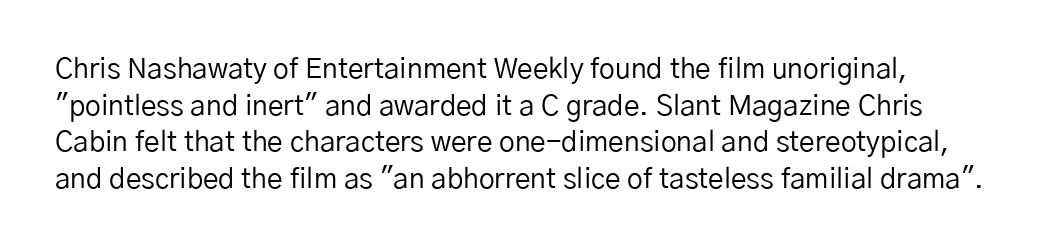
Q: Is the text bold? A: No.
Q: Is the text italic (slanted)? A: No, it is upright.
Q: Is the typeface a serif or a sans-serif typeface? A: Sans-serif.
Q: Is the text underlined? A: No.
Q: Is the spacing between letters normal or unusually wide? A: Normal.
Q: Is the spacing between lines tight, normal or loose? A: Normal.
Q: Width (condensed, normal, or wide)? A: Normal.
Q: Stroke contrast? A: Low.
Q: x-height? A: Medium.
Q: Monospaced? A: No.
